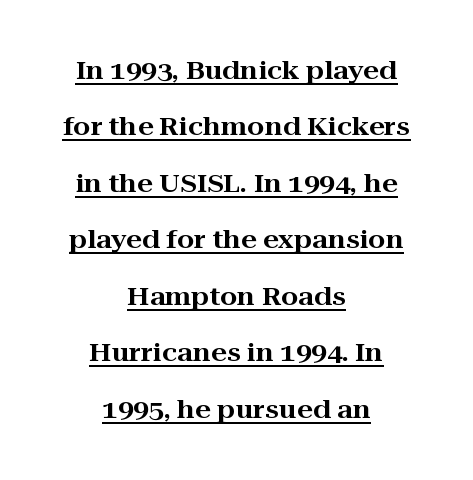
Vertical strokes here are truly vertical. This rendering leaves character spacing at its baseline value. Line spacing here is loose. These lines stack symmetrically, like a column narrowing and widening about its center. The typesetter has applied underlining to the passage shown.
